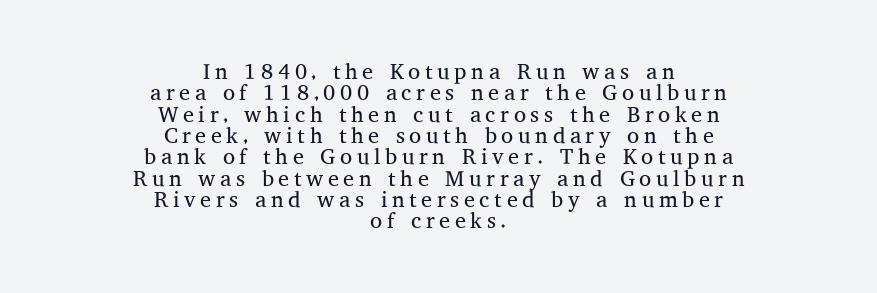
The image shows 22 px text type, upright; set centered, tight line spacing (0.97x), unusually wide letter spacing (+0.21 em), not underlined.
